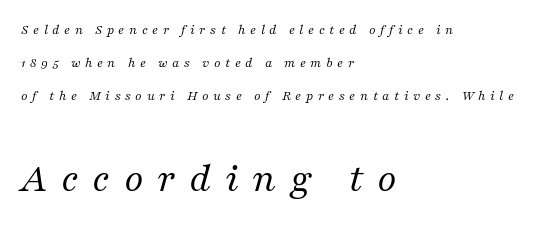
The font sits on the lighter half of the weight spectrum, regular included. Here the designer chose a conventional face with non-uniform glyph widths. Reading down the column, the eye jumps a long way to each next line. Typesetter's note — lower block bumped up in size, upper block left smaller. In terms of letterspacing, this is a distinctly airy, spread setting.
